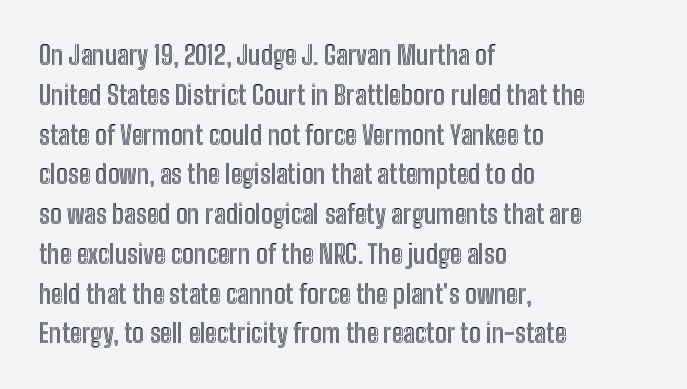
Q: Is the text italic (slanted)? A: No, it is upright.
Q: Is the text underlined? A: No.
Q: How is the paragraph aligned? A: Left-aligned.
Q: Is the spacing between letters normal or unusually wide? A: Normal.
Q: Is the spacing between lines tight, normal or loose? A: Normal.
